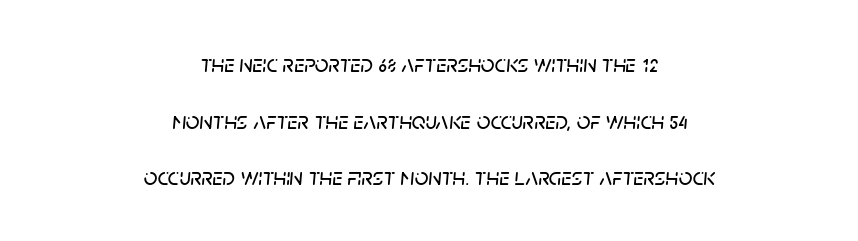
{"italic": "yes", "lean": "right", "slant_degrees": 5, "underline": "no", "align": "center", "line_spacing": "loose", "line_spacing_ratio": 2.36, "letter_spacing": "normal", "letter_spacing_em": 0.0, "glyph_px": 24}
